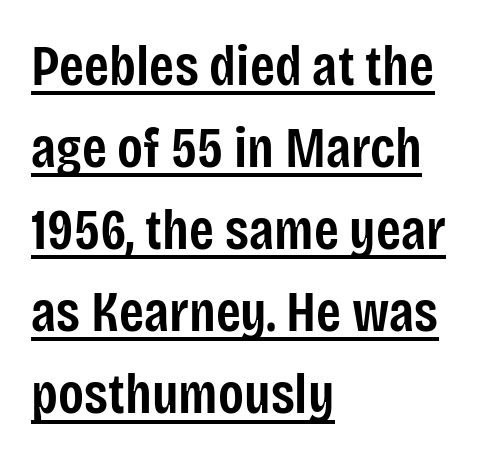
The letters sit at their default tracking, neither squeezed nor spread. These lines carry some extra weight — a demibold, not a full bold. Is there much room between lines? A standard amount, neither cramped nor airy. Every row of glyphs begins at an identical x-position on the left. The face used here is a sans, in the tradition of grotesques and geometrics. Ascenders rise straight up at ninety degrees.
